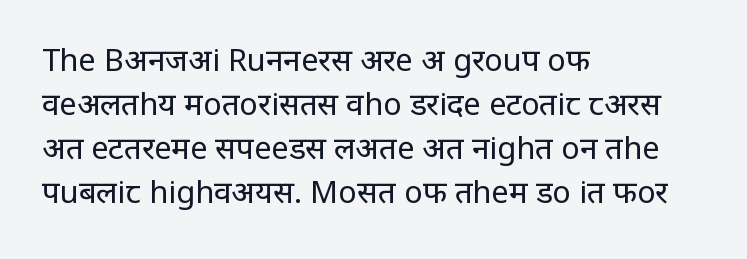
{"serif": "no", "italic": "no", "bold": "no", "weight": "regular", "width": "condensed", "stroke_contrast": "low", "x_height": "large", "monospaced": "no", "underline": "no", "align": "left", "line_spacing": "normal", "line_spacing_ratio": 1.42, "letter_spacing": "normal", "letter_spacing_em": 0.0, "glyph_px": 31}
